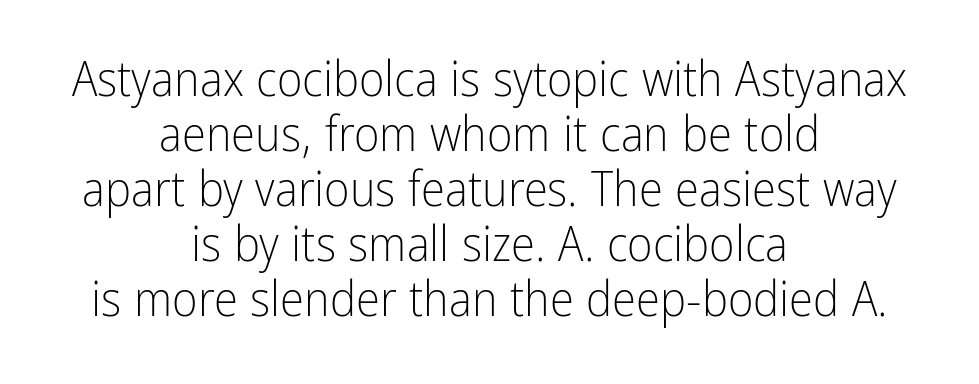
{"serif": "no", "italic": "no", "bold": "no", "weight": "light", "width": "condensed", "stroke_contrast": "low", "x_height": "medium", "monospaced": "no", "underline": "no", "align": "center", "line_spacing": "tight", "line_spacing_ratio": 1.12, "letter_spacing": "normal", "letter_spacing_em": 0.0, "glyph_px": 49}
